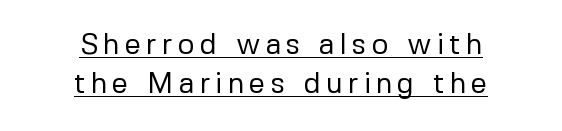
{"serif": "no", "italic": "no", "bold": "no", "weight": "regular", "width": "normal", "stroke_contrast": "low", "x_height": "medium", "monospaced": "no", "underline": "yes", "align": "center", "line_spacing": "normal", "line_spacing_ratio": 1.34, "glyph_px": 29}
